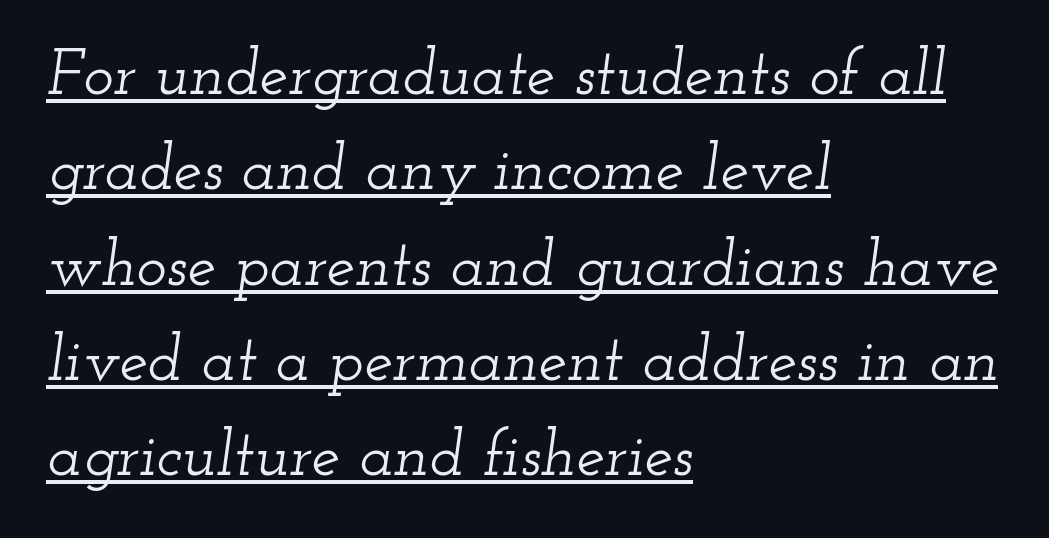
Q: Is the text italic (slanted)? A: Yes, it leans right by about 12 degrees.
Q: Is the typeface a serif or a sans-serif typeface? A: Serif.
Q: Is the text underlined? A: Yes.
Q: How is the paragraph aligned? A: Left-aligned.
Q: Is the spacing between letters normal or unusually wide? A: Normal.
Q: Is the spacing between lines tight, normal or loose? A: Normal.
Q: Width (condensed, normal, or wide)? A: Wide.
Q: Stroke contrast? A: Low.
Q: x-height? A: Small.
Q: Monospaced? A: No.
